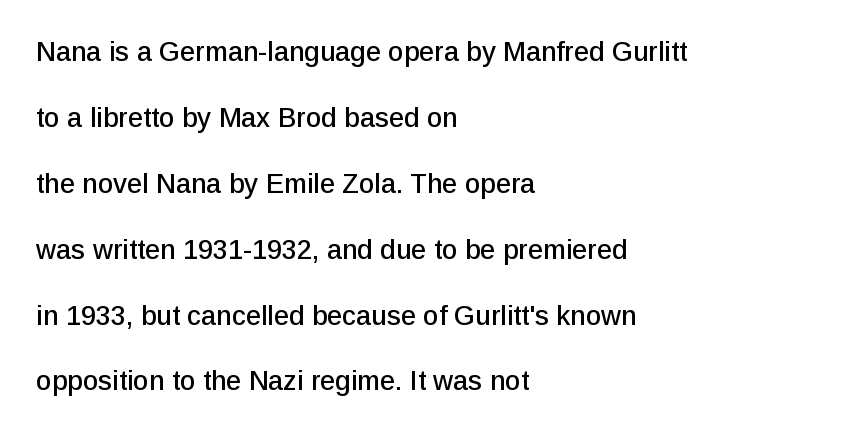
The glyphs are unaccompanied by any horizontal stroke below them. Does the copy run flush right? No — it runs flush left. The letters stand upright; this is a roman face. If you measured baseline to baseline, you'd find a long distance.
